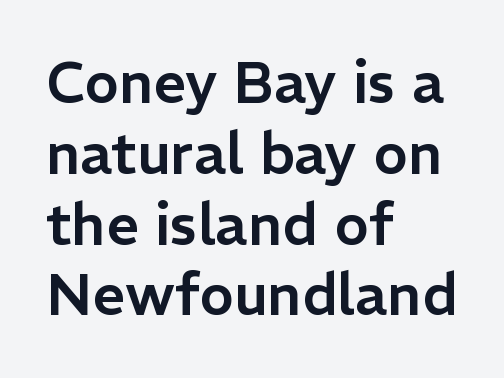
{"serif": "no", "italic": "no", "width": "normal", "stroke_contrast": "low", "x_height": "medium", "monospaced": "no", "underline": "no", "align": "left", "line_spacing_ratio": 1.22, "letter_spacing": "normal", "letter_spacing_em": 0.0, "glyph_px": 58}
